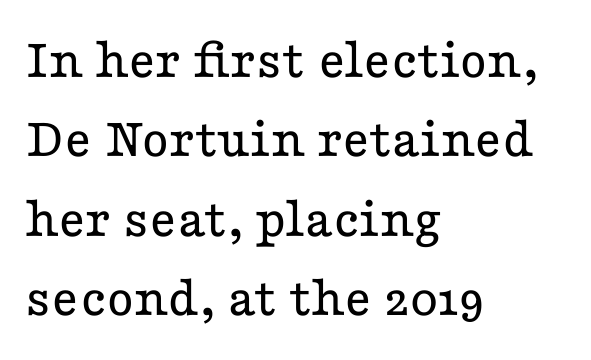
{"serif": "yes", "italic": "no", "bold": "no", "weight": "regular", "width": "wide", "stroke_contrast": "low", "x_height": "medium", "monospaced": "no", "underline": "no", "align": "left", "line_spacing": "normal", "line_spacing_ratio": 1.37, "letter_spacing": "normal", "letter_spacing_em": 0.0, "glyph_px": 58}
